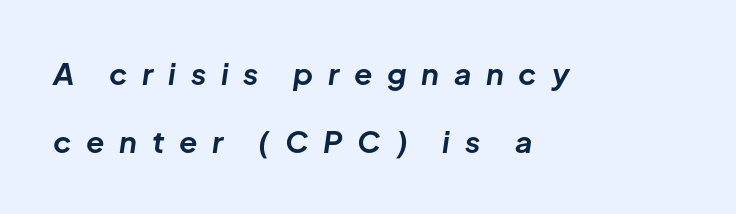
Airy leading. Is this a fixed-width face? No — the glyphs have proportional, varying widths. Compared with ordinary roman type, these characters are visibly tilted. Chunky letters — that's bold for sure.
